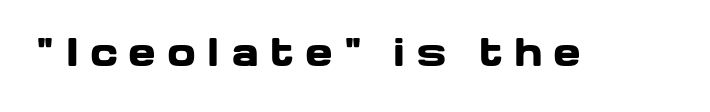
{"serif": "no", "italic": "no", "bold": "yes", "weight": "heavy", "width": "wide", "stroke_contrast": "low", "x_height": "medium", "monospaced": "no", "underline": "no", "letter_spacing": "wide", "letter_spacing_em": 0.28, "glyph_px": 37}
